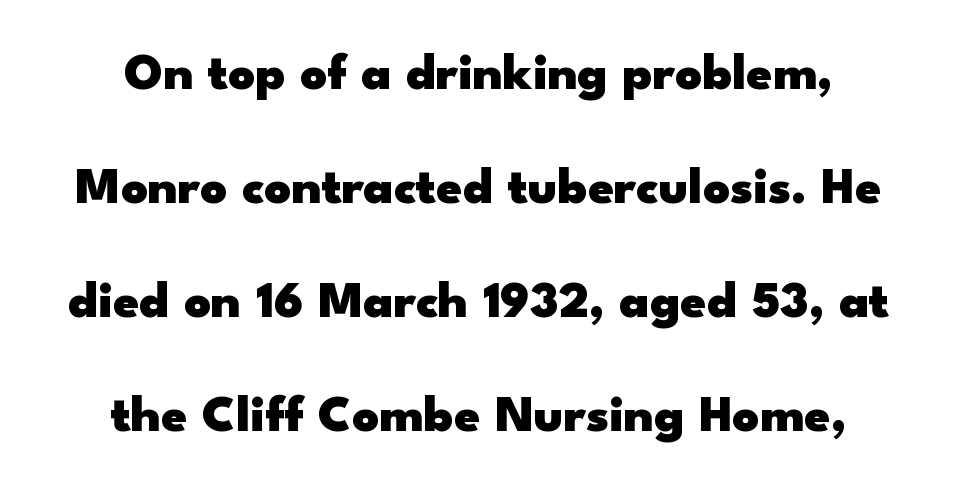
Caption: bold face, heavy strokes. Each new line begins a long way beneath the previous one. Clear beneath every line of the passage. The typography opts for an upright posture over an oblique one. Look at the bottom of the vertical strokes: they stop flat, with no serifs.
